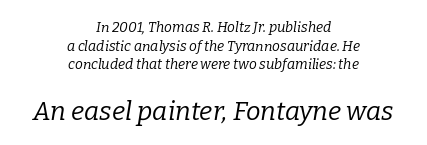
Vertically, the passage feels balanced, rows spaced as you'd expect. Caption: face not bold, strokes unweighted. Words appear dense and cohesive because spacing is normal. Is the type slanted? Yes — the strokes lean at a clear angle. Type size steps up from the first block to the second.
